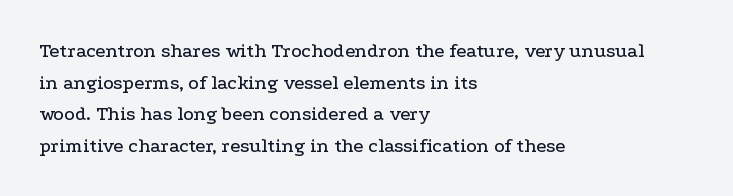
The baseline area is clear. The letterforms sit shoulder to shoulder at normal distance. Each line starts at the same left margin while the right side varies. You can tell it's not italic because the verticals are truly vertical.
